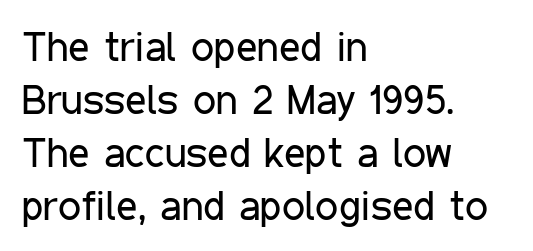
The image shows 41 px regular-weight, condensed sans-serif type, upright; set left-aligned, normal line spacing (1.29x), normal letter spacing, not underlined; low stroke contrast and a medium x-height.
